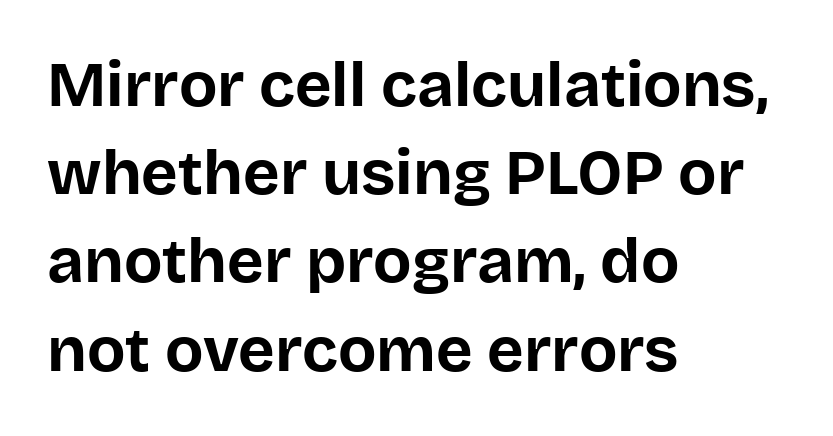
Q: Is the text bold? A: Yes.
Q: Is the text italic (slanted)? A: No, it is upright.
Q: Is the typeface a serif or a sans-serif typeface? A: Sans-serif.
Q: Is the text underlined? A: No.
Q: How is the paragraph aligned? A: Left-aligned.
Q: Is the spacing between letters normal or unusually wide? A: Normal.
Q: Is the spacing between lines tight, normal or loose? A: Normal.
Q: Width (condensed, normal, or wide)? A: Normal.
Q: Stroke contrast? A: Low.
Q: x-height? A: Large.
Q: Monospaced? A: No.
